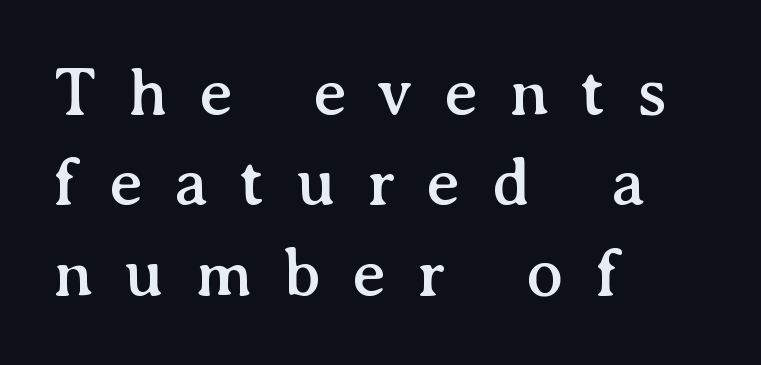
Q: Is the text italic (slanted)? A: No, it is upright.
Q: Is the typeface a serif or a sans-serif typeface? A: Serif.
Q: Is the text underlined? A: No.
Q: How is the paragraph aligned? A: Left-aligned.
Q: Is the spacing between letters normal or unusually wide? A: Unusually wide.
Q: Is the spacing between lines tight, normal or loose? A: Normal.
Q: Width (condensed, normal, or wide)? A: Normal.
Q: Stroke contrast? A: Medium.
Q: x-height? A: Medium.
Q: Monospaced? A: No.
